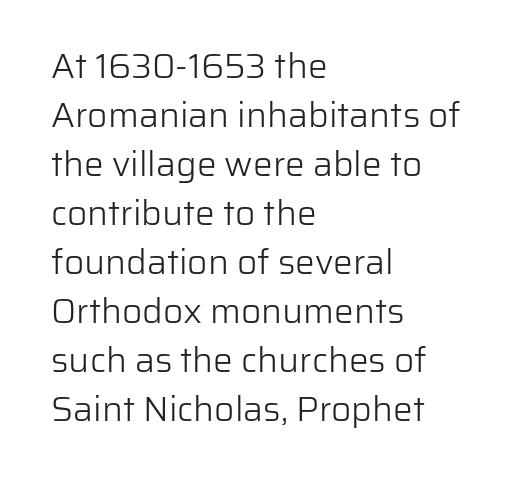
{"serif": "no", "italic": "no", "bold": "no", "weight": "light", "width": "normal", "stroke_contrast": "low", "x_height": "medium", "monospaced": "no", "underline": "no", "align": "left", "line_spacing": "normal", "line_spacing_ratio": 1.4, "letter_spacing": "normal", "letter_spacing_em": 0.0, "glyph_px": 35}
